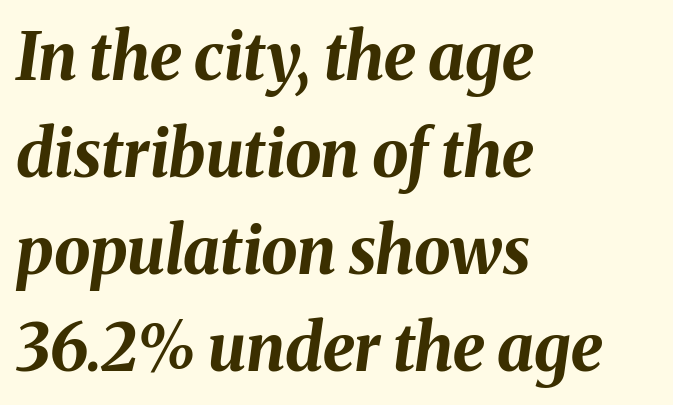
Weight check: bold — yes, fully. This rendering features lettering with no underline. The paragraph shown leans on its left margin. The designer left line spacing at the default. Note the varied advance widths — an 'i' is clearly narrower than an 'm'.
